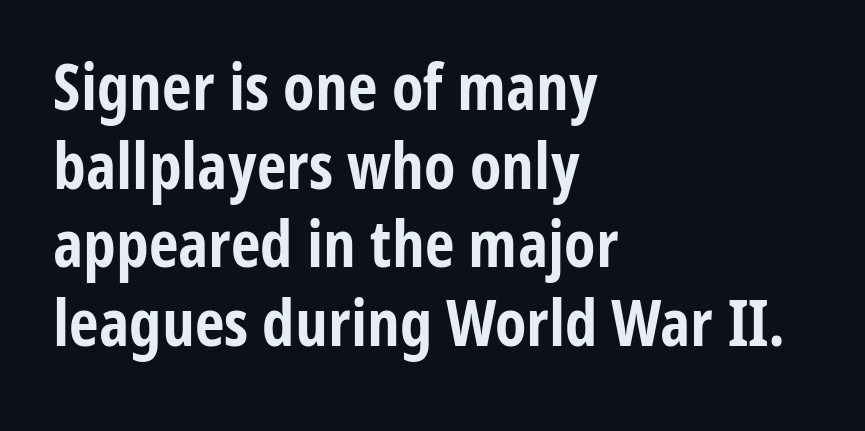
Clear beneath every line of the passage. Letter spacing: default. Look at the stroke-to-counter ratio: heavy, a bold. Layout note: lines flush left. The typography opts for an upright posture over an oblique one.
